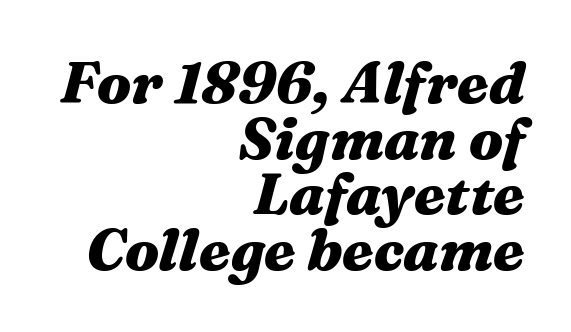
One glance says dense: line gaps are narrower than usual. Is this a fixed-width face? No — the glyphs have proportional, varying widths. The text carries the slant typical of an italic or oblique font. Descenders hang freely into open space. Tracking here is standard; glyphs follow each other at the usual distance.
